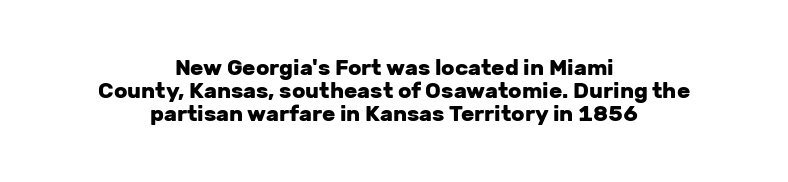
Q: Is the text bold? A: Yes.
Q: Is the text italic (slanted)? A: No, it is upright.
Q: Is the text underlined? A: No.
Q: How is the paragraph aligned? A: Centered.
Q: Is the spacing between letters normal or unusually wide? A: Normal.
Q: Is the spacing between lines tight, normal or loose? A: Tight.
